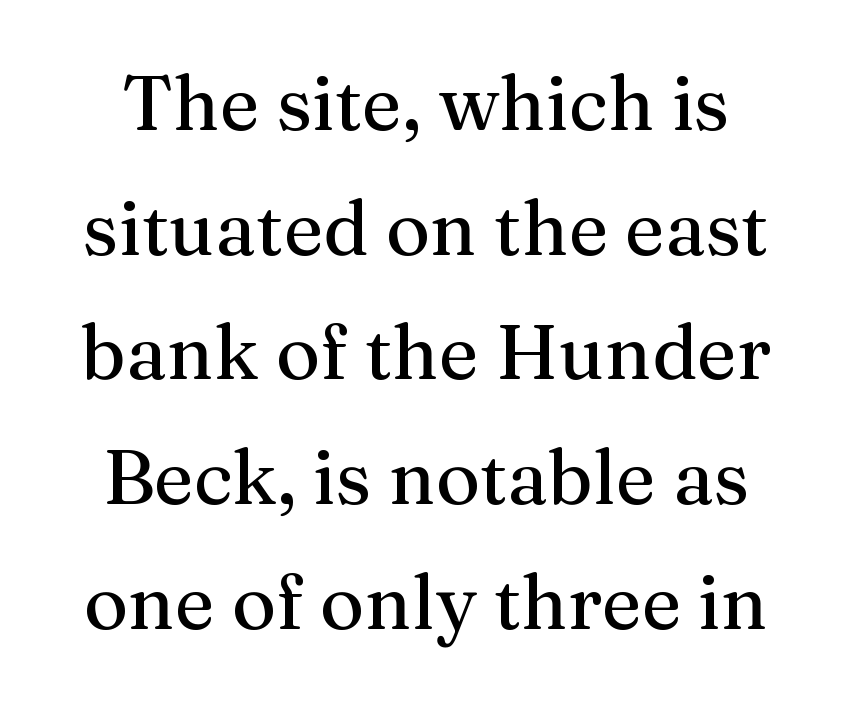
{"serif": "yes", "italic": "no", "width": "normal", "stroke_contrast": "medium", "x_height": "medium", "monospaced": "no", "underline": "no", "line_spacing": "normal", "line_spacing_ratio": 1.64, "letter_spacing": "normal", "letter_spacing_em": 0.0, "glyph_px": 76}
